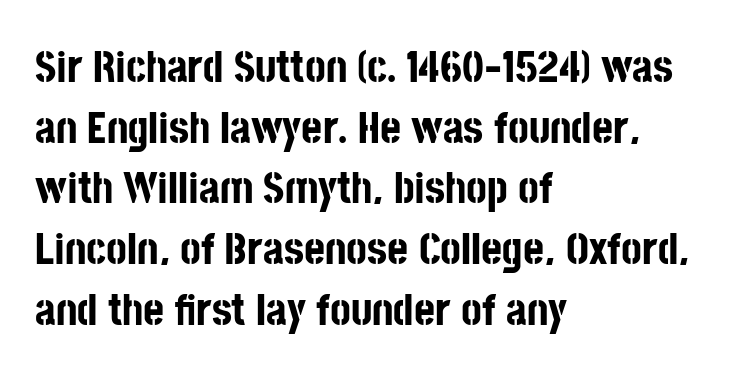
Rule under the text: the space is simply empty. The lines sit at an ordinary, default distance from one another. Does the weight exceed regular? Yes, all the way to bold. Note the varied advance widths — an 'i' is clearly narrower than an 'm'.
